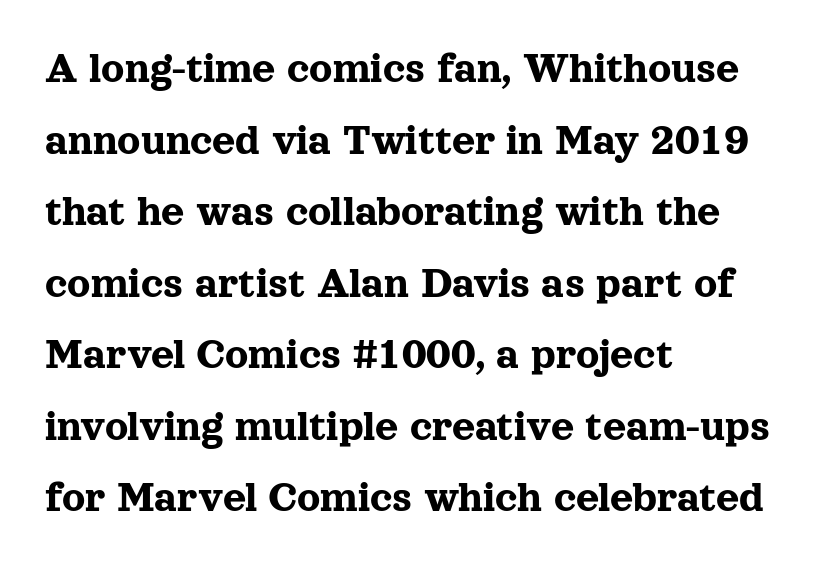
Q: Is the text italic (slanted)? A: No, it is upright.
Q: Is the typeface a serif or a sans-serif typeface? A: Serif.
Q: Is the text underlined? A: No.
Q: How is the paragraph aligned? A: Left-aligned.
Q: Is the spacing between letters normal or unusually wide? A: Normal.
Q: Is the spacing between lines tight, normal or loose? A: Normal.
Q: Width (condensed, normal, or wide)? A: Normal.
Q: x-height? A: Medium.
Q: Monospaced? A: No.
